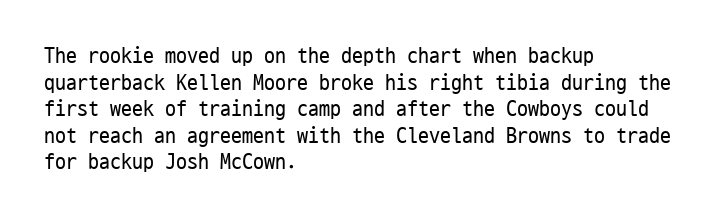
The face used here is rendered with its standard letterfit. The rag falls on the right side of this text block. The typeface has the unassuming heft of standard copy or less. Italic: no, the glyphs are upright roman.
